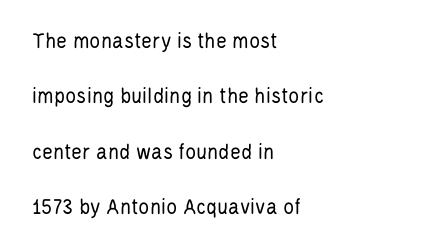
Q: Is the text bold? A: No.
Q: Is the text italic (slanted)? A: No, it is upright.
Q: Is the text underlined? A: No.
Q: How is the paragraph aligned? A: Left-aligned.
Q: Is the spacing between letters normal or unusually wide? A: Normal.
Q: Is the spacing between lines tight, normal or loose? A: Loose.
